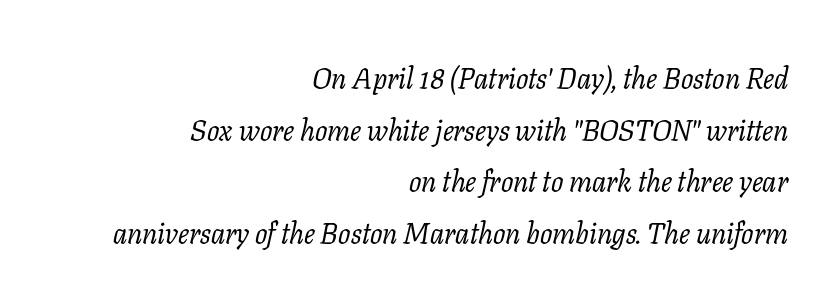
Q: Is the text bold? A: No.
Q: Is the text italic (slanted)? A: Yes, it leans right by about 11 degrees.
Q: Is the typeface a serif or a sans-serif typeface? A: Serif.
Q: Is the text underlined? A: No.
Q: How is the paragraph aligned? A: Right-aligned.
Q: Is the spacing between letters normal or unusually wide? A: Normal.
Q: Width (condensed, normal, or wide)? A: Normal.
Q: Stroke contrast? A: Low.
Q: x-height? A: Medium.
Q: Monospaced? A: No.
